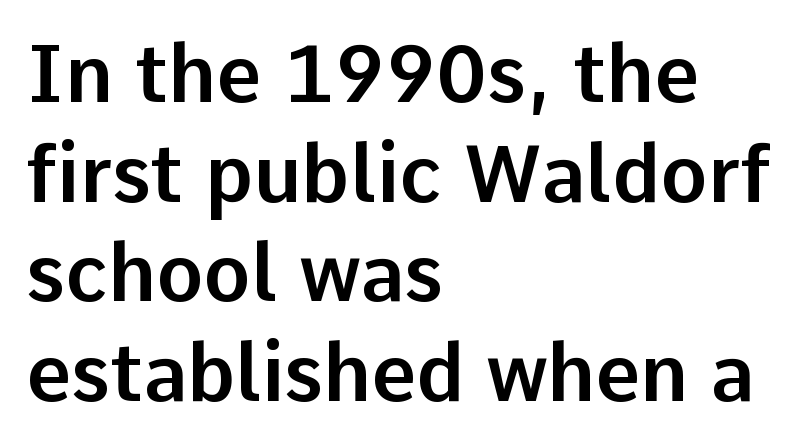
{"serif": "no", "italic": "no", "width": "normal", "stroke_contrast": "low", "x_height": "medium", "monospaced": "no", "underline": "no", "align": "left", "line_spacing": "normal", "line_spacing_ratio": 1.26, "letter_spacing": "normal", "letter_spacing_em": 0.0, "glyph_px": 79}
